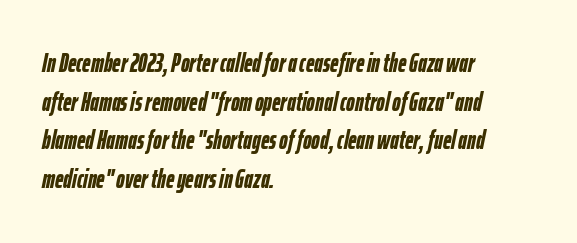
The image shows 26 px bold type, italic (leaning right); set left-aligned, normal line spacing (1.49x), normal letter spacing, not underlined.
